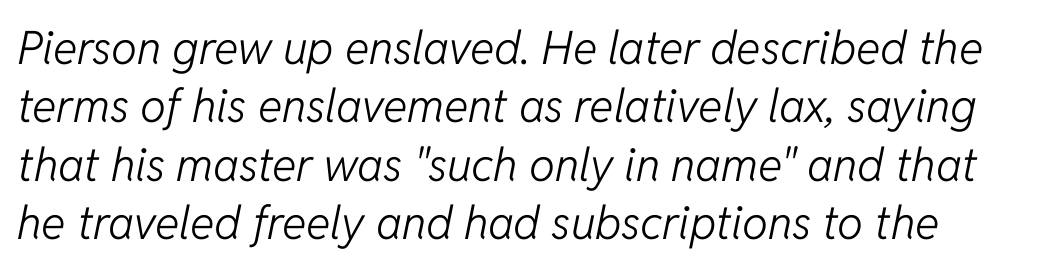
The image shows 46 px light type, italic (leaning right); set normal line spacing (1.27x), normal letter spacing, not underlined; low stroke contrast and a medium x-height.
